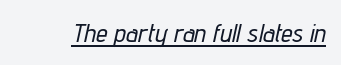
{"italic": "yes", "lean": "right", "slant_degrees": 12, "underline": "yes", "letter_spacing": "normal", "letter_spacing_em": 0.0, "glyph_px": 26}
